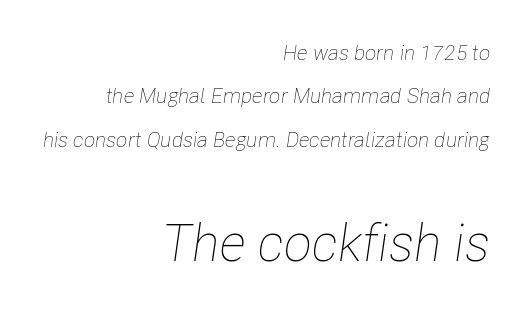
{"italic": "yes", "lean": "right", "slant_degrees": 8, "bold": "no", "weight": "thin", "width": "condensed", "stroke_contrast": "low", "x_height": "medium", "monospaced": "no", "underline": "no", "align": "right", "line_spacing": "loose", "line_spacing_ratio": 2.07, "letter_spacing": "normal", "letter_spacing_em": 0.0, "larger_block": "second", "size_ratio": 2.48, "glyph_px": 52}
